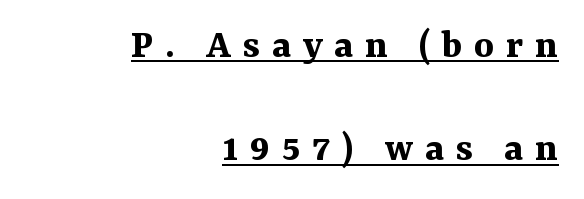
The image shows 42 px bold serif type, upright; set right-aligned, loose line spacing (2.46x), unusually wide letter spacing (+0.28 em), underlined; medium stroke contrast and a medium x-height.
